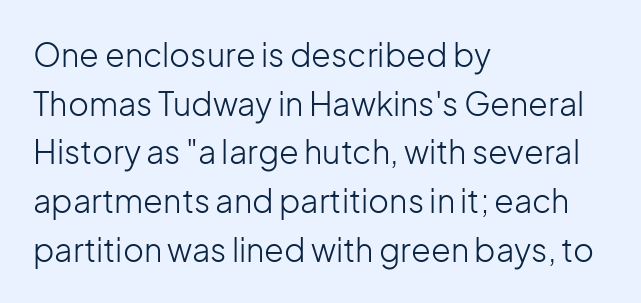
The image shows 32 px light sans-serif type, upright; set left-aligned, normal line spacing (1.52x), normal letter spacing, not underlined; low stroke contrast and a medium x-height.
